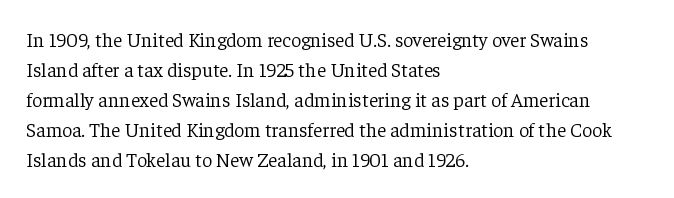
Q: Is the text bold? A: No.
Q: Is the text italic (slanted)? A: No, it is upright.
Q: Is the text underlined? A: No.
Q: How is the paragraph aligned? A: Left-aligned.
Q: Is the spacing between letters normal or unusually wide? A: Normal.
Q: Is the spacing between lines tight, normal or loose? A: Normal.
